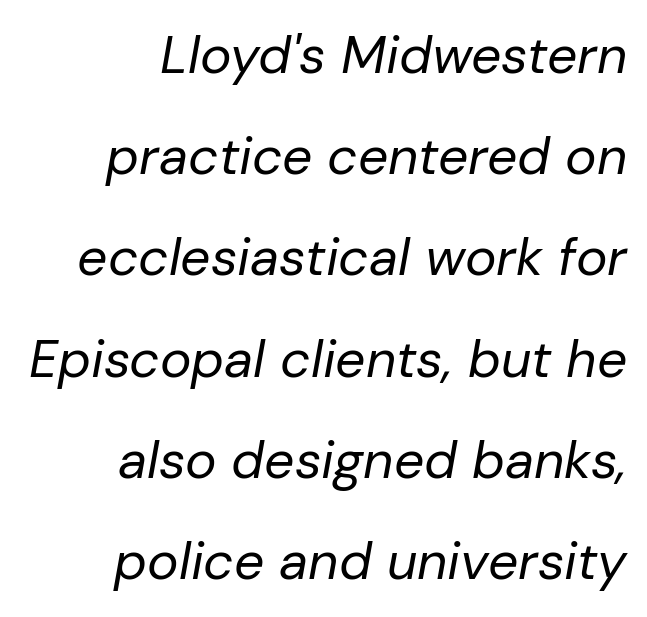
{"italic": "yes", "lean": "right", "slant_degrees": 10, "bold": "no", "weight": "regular", "width": "normal", "stroke_contrast": "low", "x_height": "medium", "monospaced": "no", "underline": "no", "align": "right", "line_spacing": "loose", "line_spacing_ratio": 1.91, "letter_spacing": "normal", "letter_spacing_em": 0.0, "glyph_px": 53}
